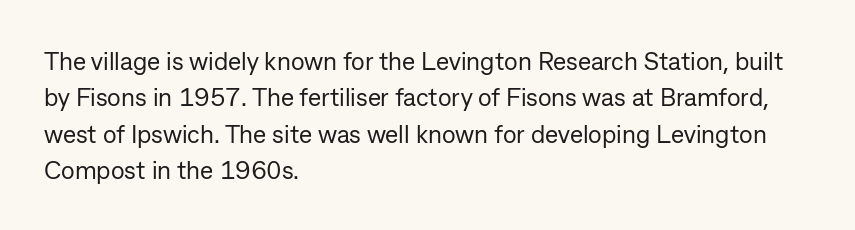
Q: Is the text bold? A: No.
Q: Is the text italic (slanted)? A: No, it is upright.
Q: Is the text underlined? A: No.
Q: How is the paragraph aligned? A: Left-aligned.
Q: Is the spacing between letters normal or unusually wide? A: Normal.
Q: Is the spacing between lines tight, normal or loose? A: Normal.
